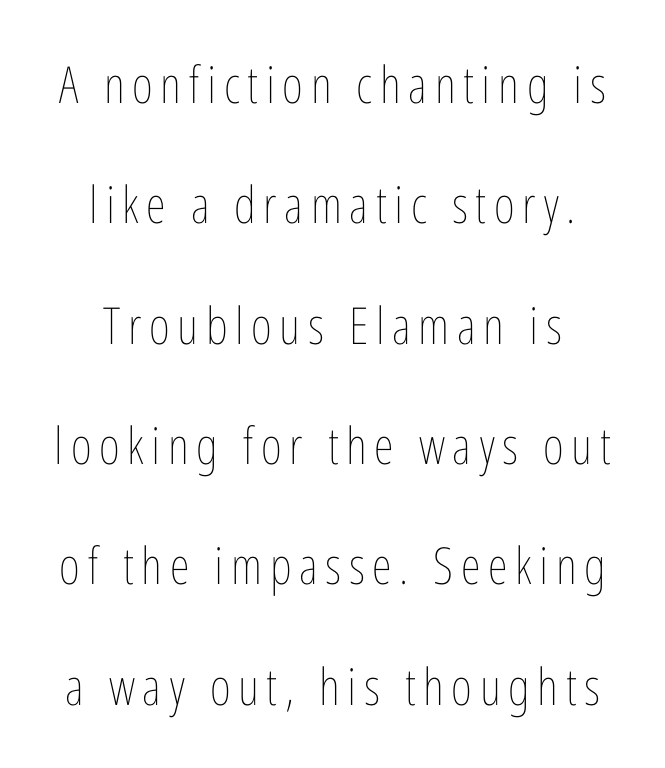
The image shows 51 px thin, condensed type, upright; set loose line spacing (2.36x), not underlined; low stroke contrast and a medium x-height.
